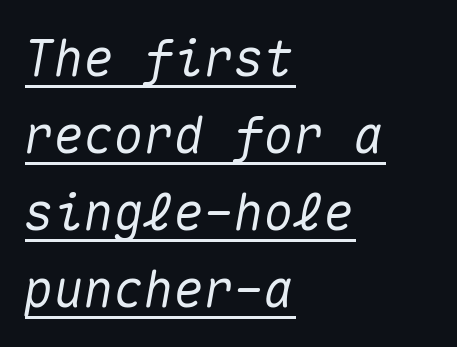
{"italic": "yes", "lean": "right", "slant_degrees": 10, "width": "normal", "stroke_contrast": "medium", "x_height": "medium", "monospaced": "yes", "underline": "yes", "align": "left", "line_spacing": "normal", "line_spacing_ratio": 1.54, "letter_spacing": "normal", "letter_spacing_em": 0.0, "glyph_px": 50}
